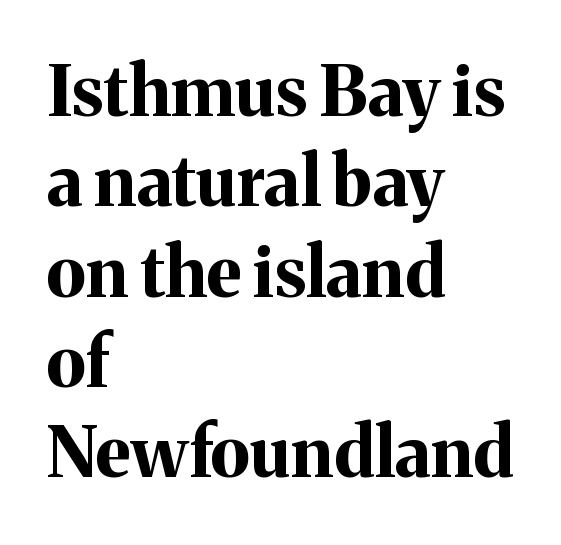
{"serif": "yes", "italic": "no", "bold": "yes", "weight": "bold", "width": "normal", "stroke_contrast": "medium", "x_height": "medium", "monospaced": "no", "underline": "no", "align": "left", "line_spacing": "normal", "line_spacing_ratio": 1.29, "letter_spacing": "normal", "letter_spacing_em": 0.0, "glyph_px": 70}
